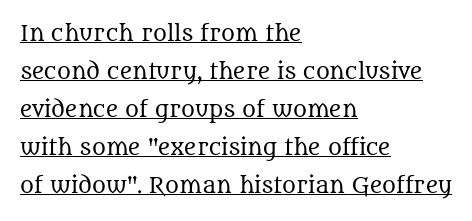
Typeset ragged right — the left edge is the straight one. Caption: face not bold, strokes unweighted. The letters stand upright; this is a roman face. Each line of the rendering has a horizontal stroke beneath the glyphs.
